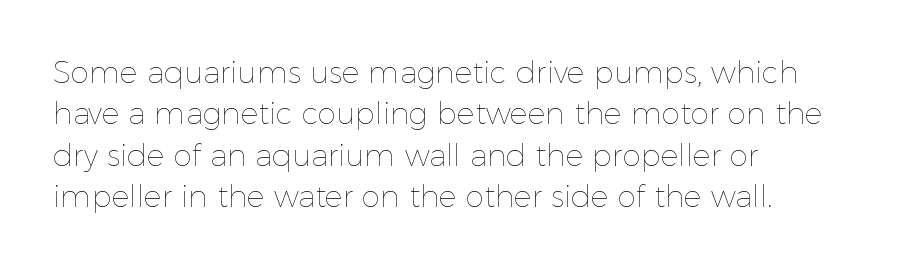
{"italic": "no", "bold": "no", "weight": "thin", "width": "normal", "x_height": "medium", "monospaced": "no", "underline": "no", "align": "left", "line_spacing": "normal", "line_spacing_ratio": 1.38, "letter_spacing": "normal", "letter_spacing_em": 0.0, "glyph_px": 30}
